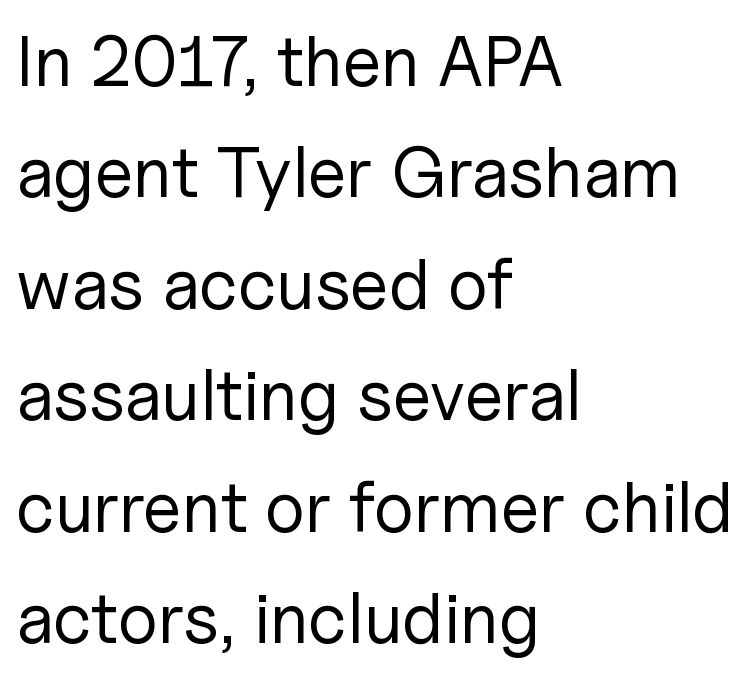
The rendering keeps characters at their native spacing. The axis of the letterforms is exactly vertical. In CSS terms this would be text-align: left. A typesetter would call this proportional, since set widths differ per character. Stems here are at most as thick as an everyday book face. Horizontal bands of white between lines are of average thickness.
